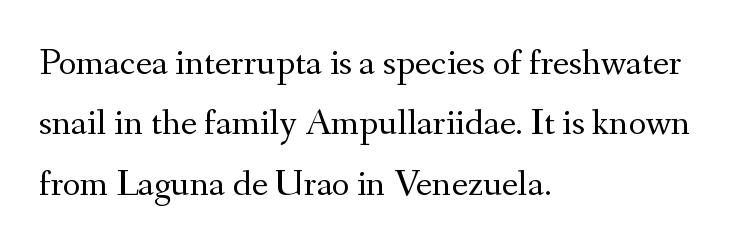
{"serif": "yes", "italic": "no", "bold": "no", "weight": "regular", "width": "normal", "stroke_contrast": "medium", "x_height": "small", "monospaced": "no", "underline": "no", "align": "left", "line_spacing": "normal", "line_spacing_ratio": 1.59, "letter_spacing": "normal", "letter_spacing_em": 0.0, "glyph_px": 38}
